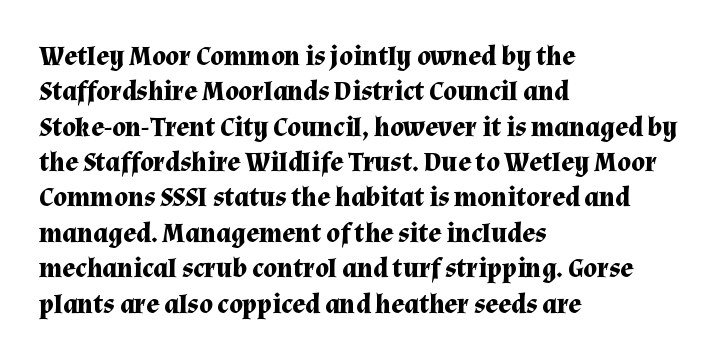
Q: Is the text bold? A: Yes.
Q: Is the text italic (slanted)? A: No, it is upright.
Q: Is the text underlined? A: No.
Q: How is the paragraph aligned? A: Left-aligned.
Q: Is the spacing between letters normal or unusually wide? A: Normal.
Q: Is the spacing between lines tight, normal or loose? A: Normal.
